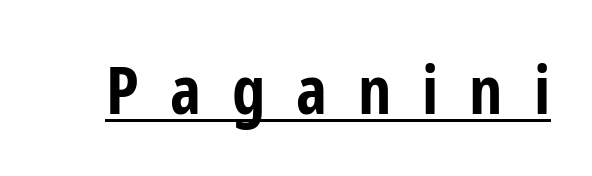
You can tell it's not italic because the verticals are truly vertical. The passage shown is typed in a proportional face where columns would drift. The gaps between neighbouring characters are conspicuously large. Chunky letters — that's bold for sure. Descenders here cross a horizontal rule under the line.
